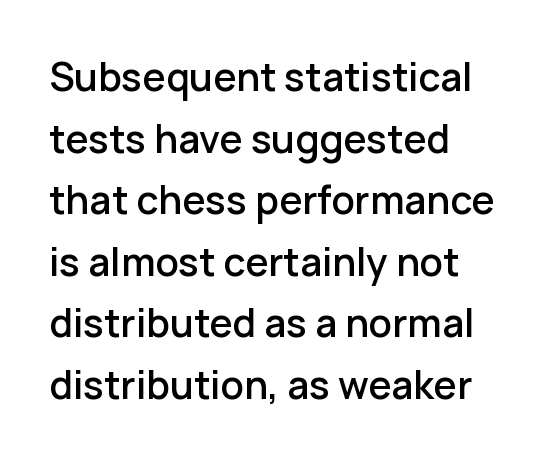
Q: Is the text italic (slanted)? A: No, it is upright.
Q: Is the typeface a serif or a sans-serif typeface? A: Sans-serif.
Q: Is the text underlined? A: No.
Q: How is the paragraph aligned? A: Left-aligned.
Q: Is the spacing between letters normal or unusually wide? A: Normal.
Q: Is the spacing between lines tight, normal or loose? A: Normal.
Q: Width (condensed, normal, or wide)? A: Normal.
Q: Stroke contrast? A: Low.
Q: x-height? A: Medium.
Q: Monospaced? A: No.
